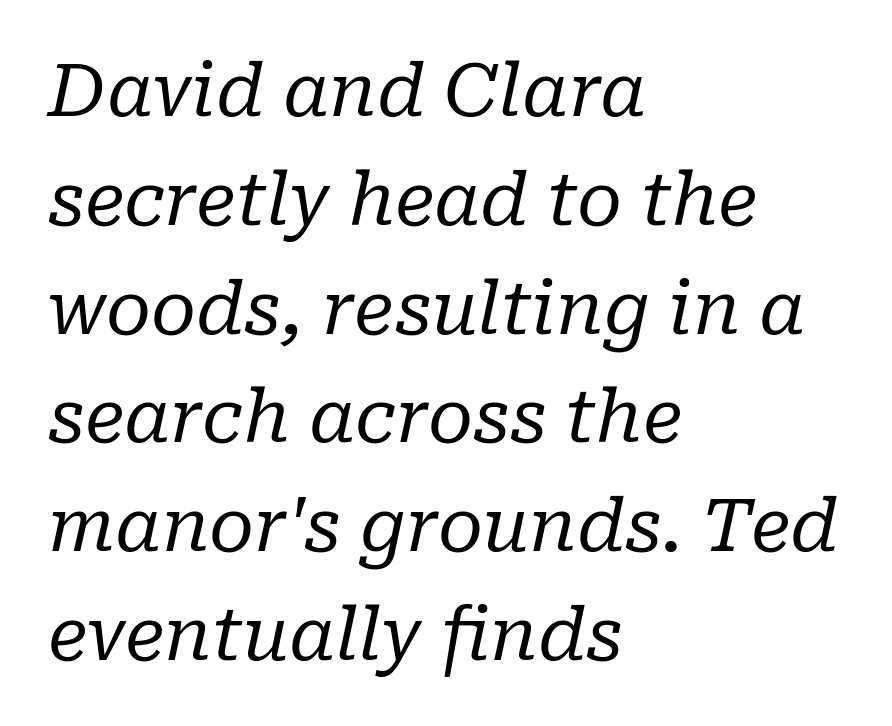
{"serif": "yes", "italic": "yes", "lean": "right", "slant_degrees": 10, "bold": "no", "weight": "regular", "width": "normal", "stroke_contrast": "low", "x_height": "medium", "monospaced": "no", "underline": "no", "align": "left", "line_spacing": "normal", "line_spacing_ratio": 1.49, "letter_spacing": "normal", "letter_spacing_em": 0.0, "glyph_px": 73}
